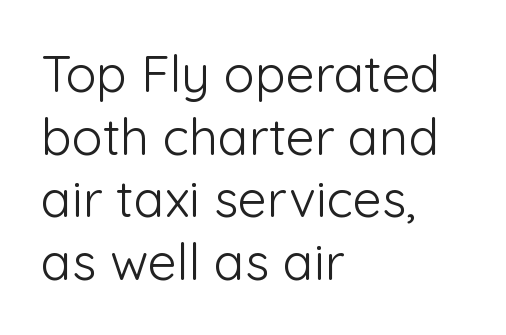
Check the space under the baseline: it is left empty. Weight class: somewhere from thin through regular. Notice how the passage keeps a crisp vertical edge on the left only. Italic: no, the glyphs are upright roman. This sample has the flowing, uneven cadence of proportional lettering.
